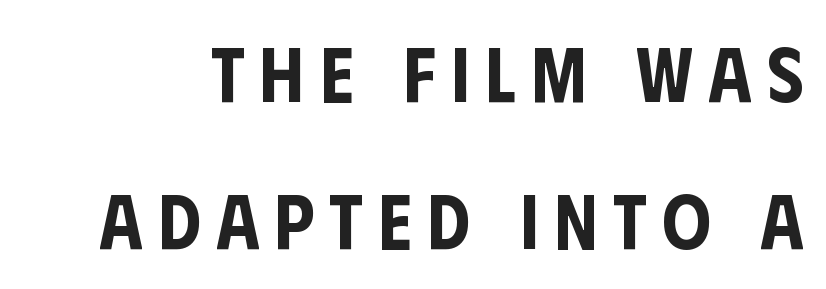
{"serif": "no", "italic": "no", "width": "condensed", "stroke_contrast": "low", "x_height": "large", "monospaced": "no", "underline": "no", "line_spacing": "loose", "line_spacing_ratio": 1.91, "letter_spacing": "wide", "letter_spacing_em": 0.2, "glyph_px": 77}
